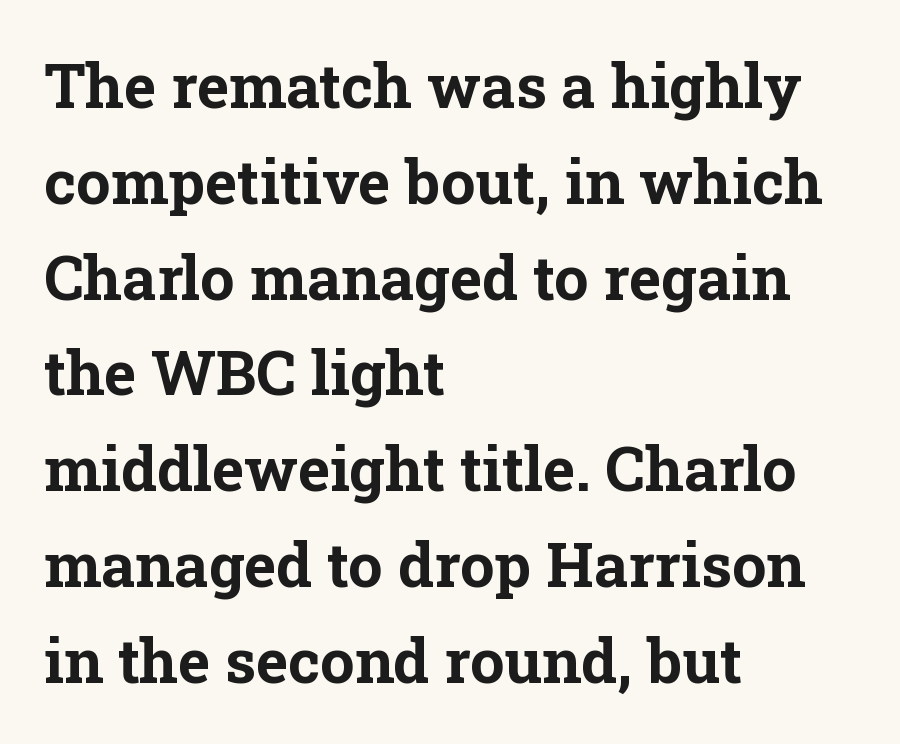
The image shows 61 px bold serif type, upright; set left-aligned, normal line spacing (1.57x), normal letter spacing, not underlined; low stroke contrast and a medium x-height.
